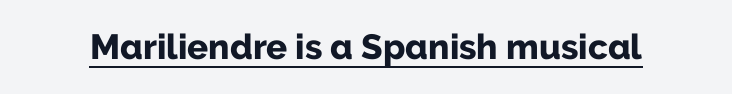
{"serif": "no", "italic": "no", "bold": "yes", "weight": "bold", "width": "normal", "stroke_contrast": "low", "x_height": "medium", "monospaced": "no", "underline": "yes", "letter_spacing": "normal", "letter_spacing_em": 0.0, "glyph_px": 35}
